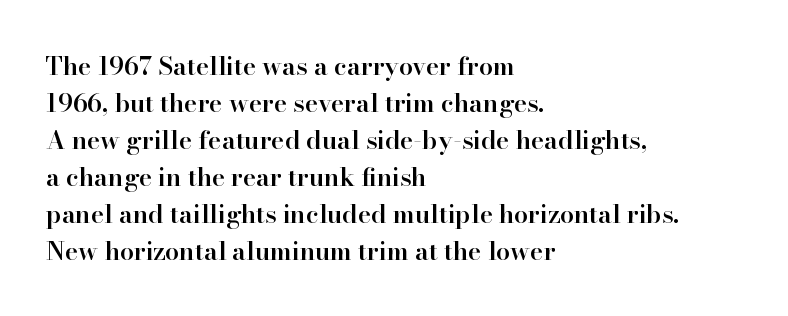
Q: Is the text bold? A: Semi-bold.
Q: Is the text italic (slanted)? A: No, it is upright.
Q: Is the text underlined? A: No.
Q: How is the paragraph aligned? A: Left-aligned.
Q: Is the spacing between letters normal or unusually wide? A: Normal.
Q: Is the spacing between lines tight, normal or loose? A: Normal.
